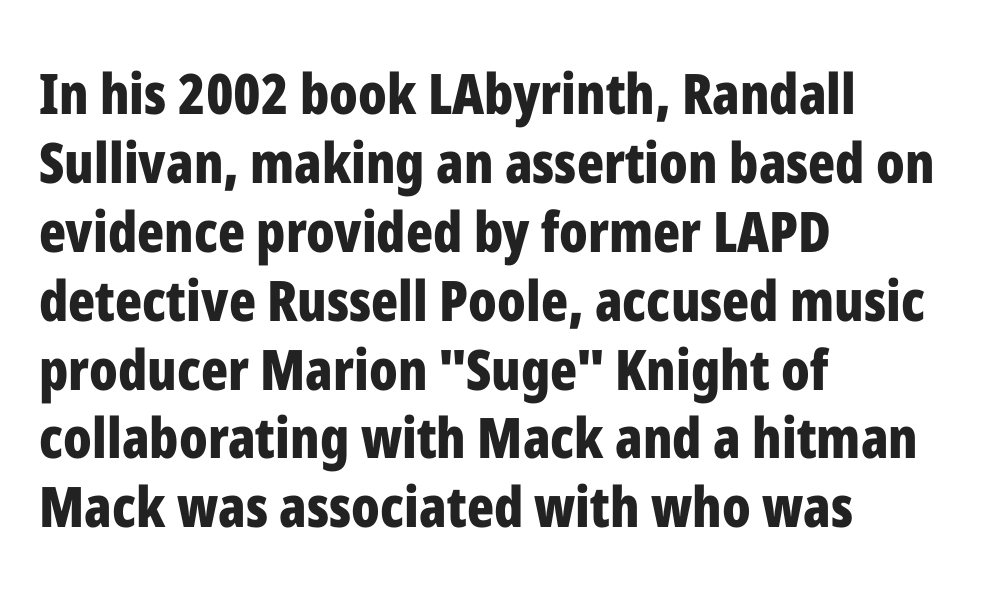
The image shows 56 px bold, condensed sans-serif type, upright; set left-aligned, line spacing 1.23x, normal letter spacing, not underlined; low stroke contrast and a medium x-height.
